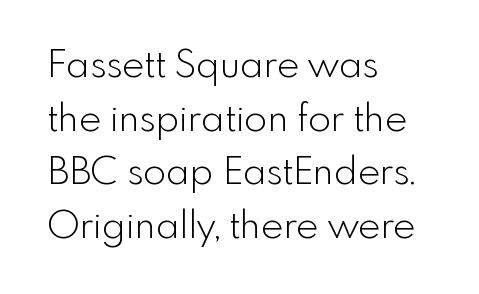
The image shows 38 px light sans-serif type, upright; set left-aligned, normal line spacing (1.41x), normal letter spacing, not underlined; a small x-height.
